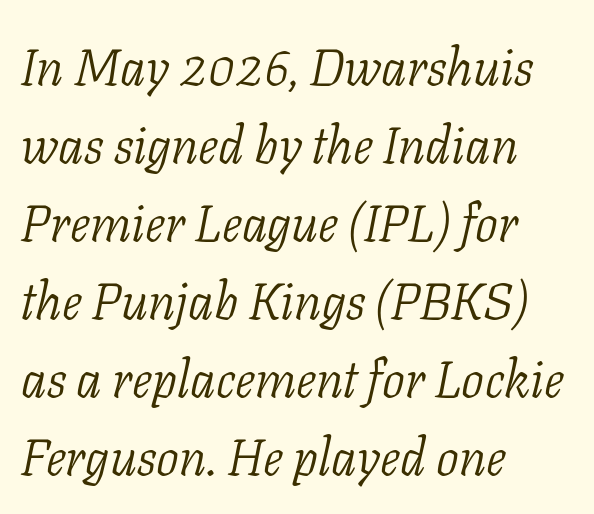
No letter is thick-stroked: the sample isn't bold. Quick note: italic. The rendering uses natural spacing where letterforms have individual widths. The words here are not underlined. Honestly, the letter spacing is just normal — you wouldn't notice it. Where is the straight margin? On the left.
